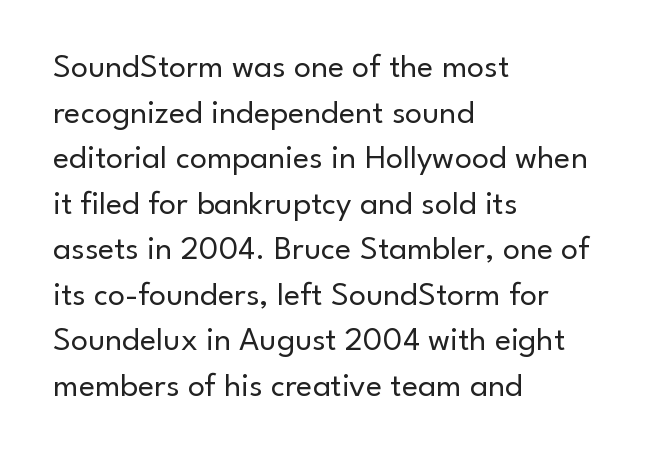
The image shows 34 px regular-weight sans-serif type, upright; set left-aligned, normal line spacing (1.34x), normal letter spacing, not underlined; low stroke contrast and a small x-height.
